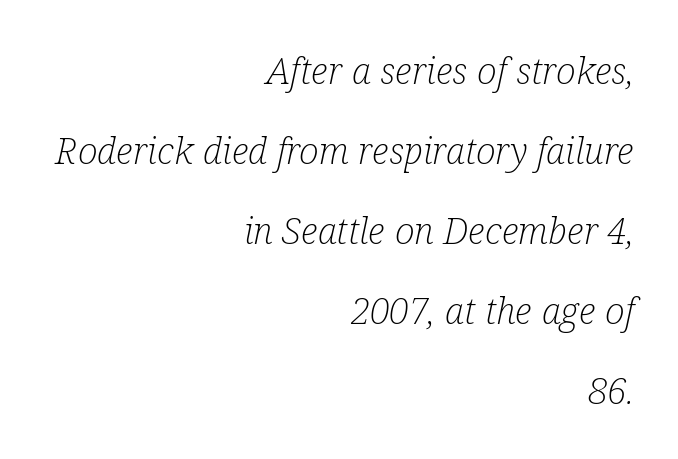
{"serif": "yes", "italic": "yes", "lean": "right", "slant_degrees": 12, "bold": "no", "weight": "light", "width": "condensed", "stroke_contrast": "low", "x_height": "medium", "monospaced": "no", "underline": "no", "align": "right", "line_spacing": "loose", "line_spacing_ratio": 2.16, "letter_spacing": "normal", "letter_spacing_em": 0.0, "glyph_px": 37}
